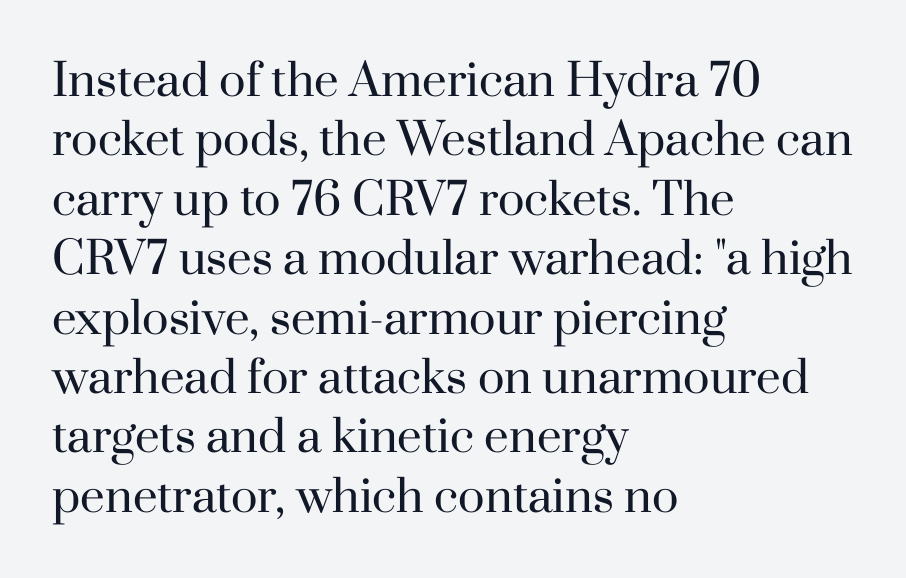
Q: Is the text bold? A: No.
Q: Is the text italic (slanted)? A: No, it is upright.
Q: Is the typeface a serif or a sans-serif typeface? A: Serif.
Q: Is the text underlined? A: No.
Q: How is the paragraph aligned? A: Left-aligned.
Q: Is the spacing between letters normal or unusually wide? A: Normal.
Q: Is the spacing between lines tight, normal or loose? A: Normal.
Q: Width (condensed, normal, or wide)? A: Normal.
Q: Stroke contrast? A: High.
Q: x-height? A: Small.
Q: Monospaced? A: No.
